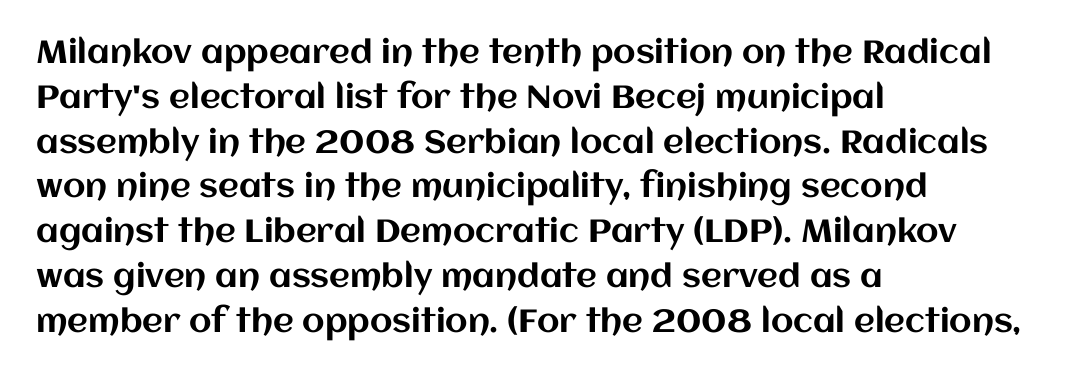
The image shows 32 px text type, upright; set left-aligned, normal line spacing (1.4x), normal letter spacing, not underlined; medium stroke contrast and a large x-height.
